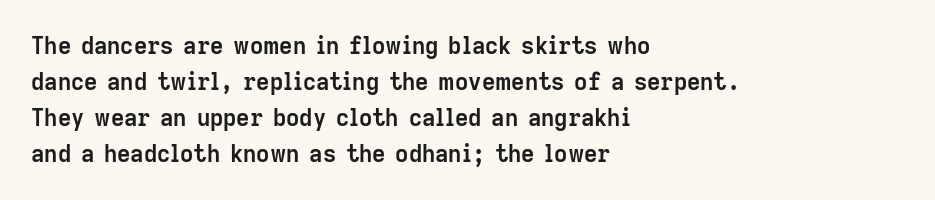
Q: Is the text bold? A: Yes.
Q: Is the text italic (slanted)? A: No, it is upright.
Q: Is the text underlined? A: No.
Q: How is the paragraph aligned? A: Left-aligned.
Q: Is the spacing between letters normal or unusually wide? A: Normal.
Q: Is the spacing between lines tight, normal or loose? A: Normal.
